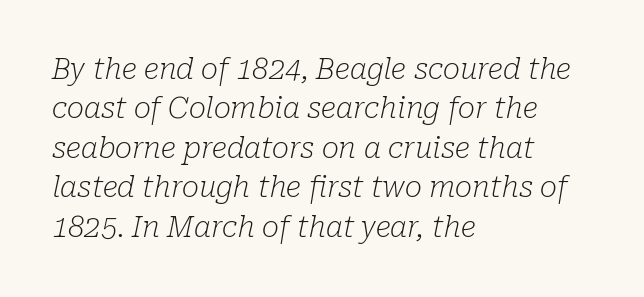
Q: Is the text bold? A: No.
Q: Is the text italic (slanted)? A: Yes, it leans right by about 10 degrees.
Q: Is the typeface a serif or a sans-serif typeface? A: Serif.
Q: Is the text underlined? A: No.
Q: How is the paragraph aligned? A: Left-aligned.
Q: Is the spacing between letters normal or unusually wide? A: Normal.
Q: Is the spacing between lines tight, normal or loose? A: Normal.
Q: Width (condensed, normal, or wide)? A: Normal.
Q: Stroke contrast? A: Low.
Q: x-height? A: Medium.
Q: Monospaced? A: No.
